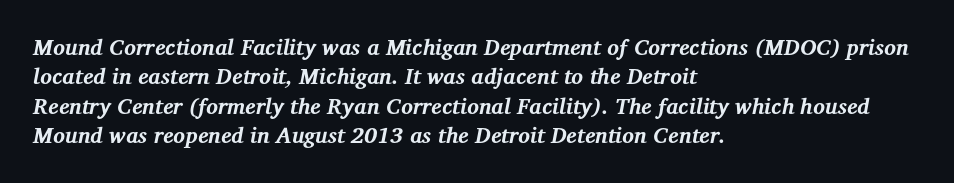
{"italic": "yes", "lean": "right", "slant_degrees": 12, "bold": "yes", "underline": "no", "align": "left", "line_spacing": "normal", "line_spacing_ratio": 1.34, "letter_spacing": "normal", "letter_spacing_em": 0.0, "glyph_px": 22}
